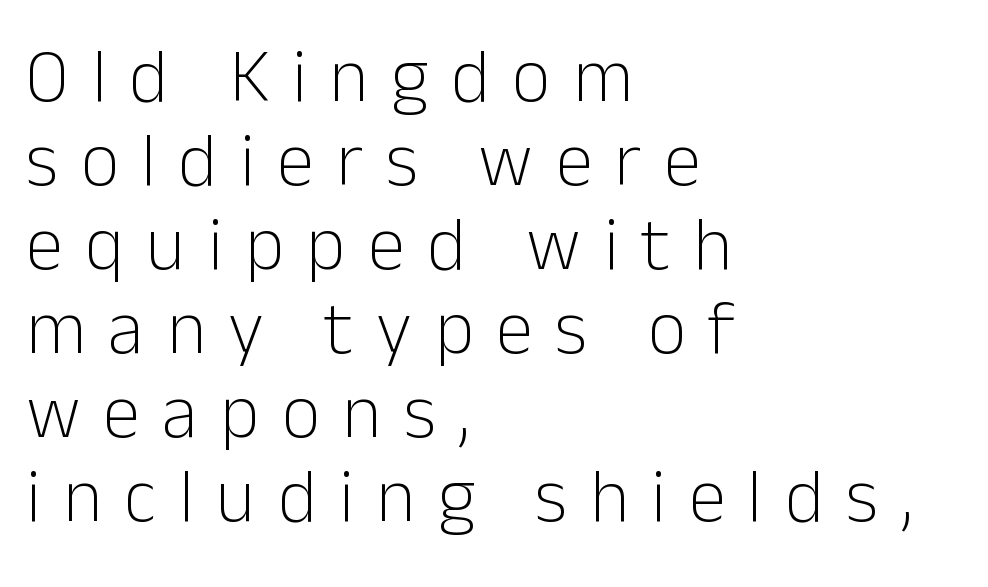
{"serif": "no", "italic": "no", "bold": "no", "weight": "light", "width": "normal", "stroke_contrast": "low", "x_height": "medium", "monospaced": "no", "underline": "no", "align": "left", "line_spacing": "tight", "line_spacing_ratio": 1.12, "letter_spacing": "wide", "letter_spacing_em": 0.3, "glyph_px": 75}
